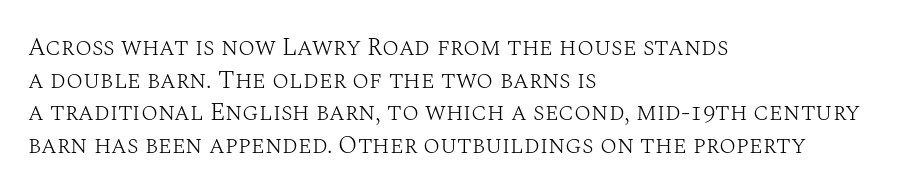
Q: Is the text bold? A: No.
Q: Is the text italic (slanted)? A: No, it is upright.
Q: Is the text underlined? A: No.
Q: How is the paragraph aligned? A: Left-aligned.
Q: Is the spacing between letters normal or unusually wide? A: Normal.
Q: Is the spacing between lines tight, normal or loose? A: Normal.
